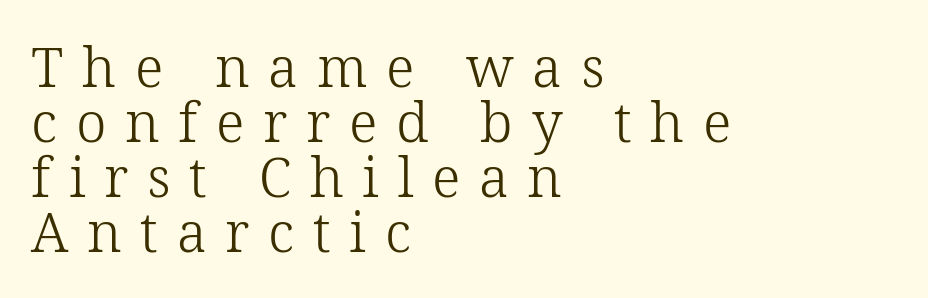
The image shows 55 px light serif type, upright; set left-aligned, tight line spacing (1.0x), unusually wide letter spacing (+0.34 em), not underlined; low stroke contrast and a medium x-height.
